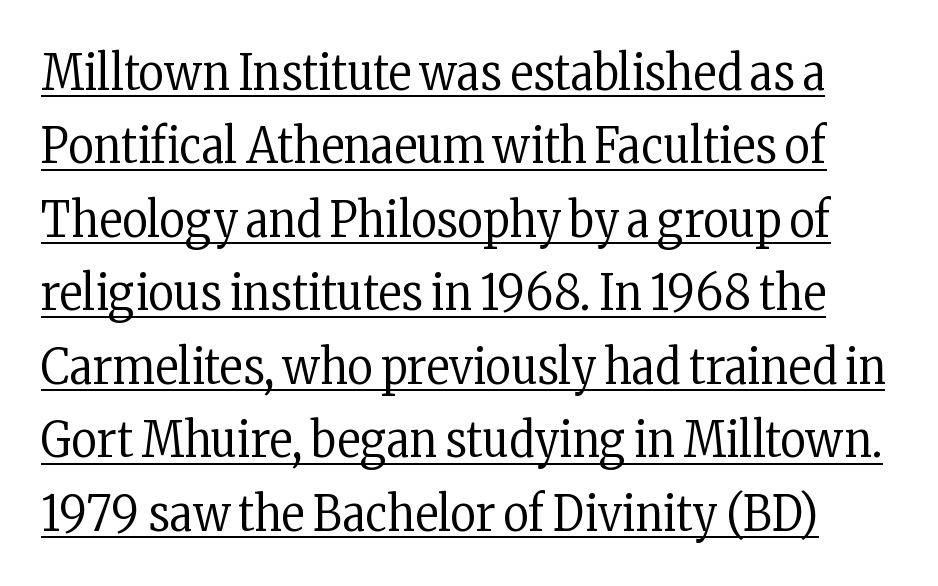
The image shows 49 px regular-weight, condensed serif type, upright; set normal line spacing (1.5x), normal letter spacing, underlined; low stroke contrast and a medium x-height.
